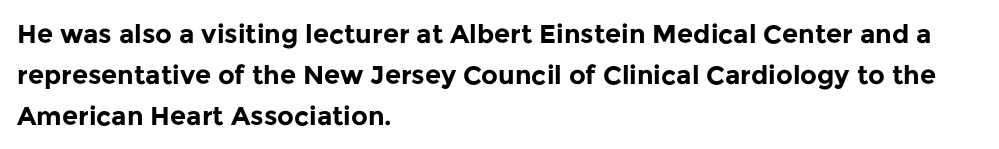
{"italic": "no", "bold": "yes", "underline": "no", "align": "left", "line_spacing": "normal", "line_spacing_ratio": 1.57, "letter_spacing": "normal", "letter_spacing_em": 0.0, "glyph_px": 26}
